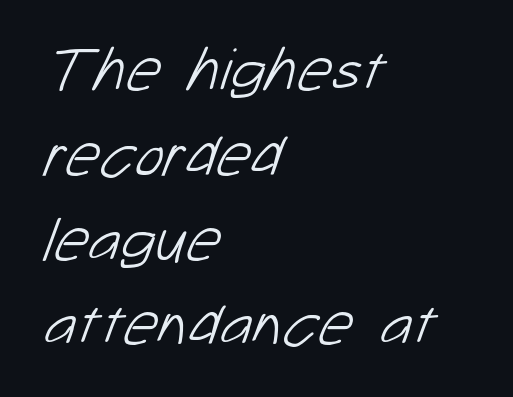
Letter spacing: default. Beneath every word, the page is bare. Unlike a traditional serif, this face leaves its strokes unadorned. A student would call this left alignment; a typographer would say flush left, rag right. The letters look calm and open, with moderate or lighter stems.
